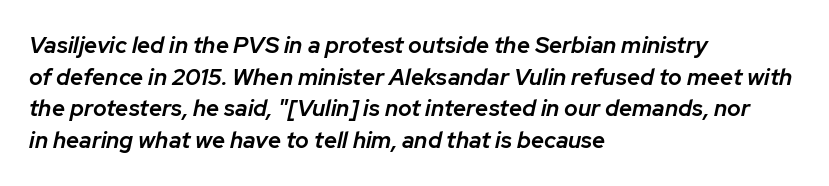
The image shows 23 px text type, italic (leaning right); set left-aligned, normal line spacing (1.38x), normal letter spacing, not underlined.
